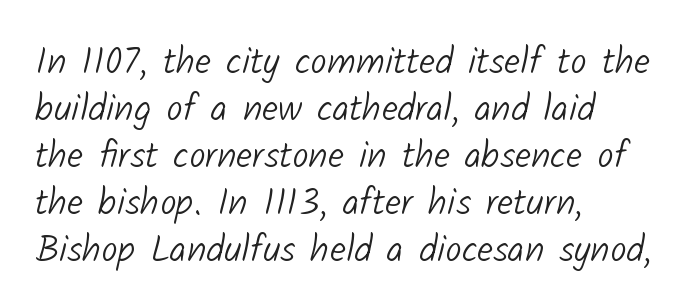
The face used here is a sans, in the tradition of grotesques and geometrics. These lines are set flush left with a ragged right edge. Glance below the letters and you will spot only blank space. How would I describe the line gaps? Plain and ordinary. The strokes carry an ordinary text weight at most. Proportional: the letters do not fall into vertical columns.
